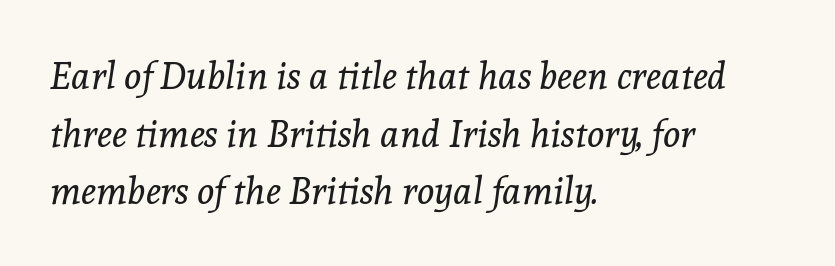
The image shows 37 px regular-weight serif type, italic (leaning right); set left-aligned, normal line spacing (1.56x), normal letter spacing, not underlined; a medium x-height.
